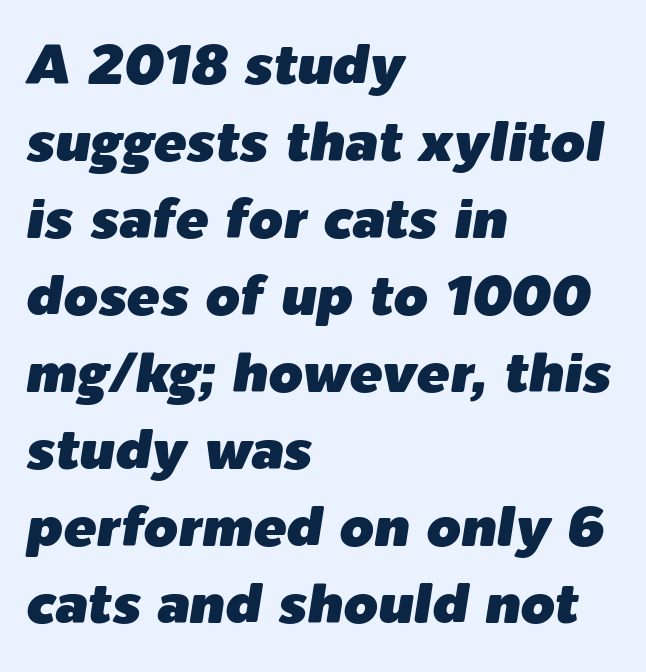
Q: Is the text italic (slanted)? A: Yes, it leans right by about 9 degrees.
Q: Is the text underlined? A: No.
Q: How is the paragraph aligned? A: Left-aligned.
Q: Is the spacing between letters normal or unusually wide? A: Normal.
Q: Is the spacing between lines tight, normal or loose? A: Normal.
Q: Width (condensed, normal, or wide)? A: Normal.
Q: Stroke contrast? A: Low.
Q: x-height? A: Medium.
Q: Monospaced? A: No.
